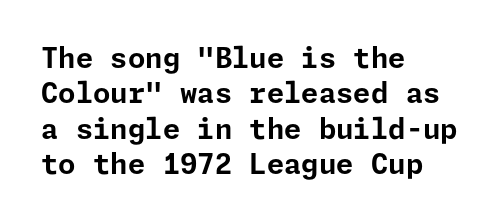
{"serif": "no", "italic": "no", "bold": "yes", "weight": "bold", "width": "normal", "stroke_contrast": "low", "x_height": "medium", "underline": "no", "align": "left", "line_spacing": "normal", "line_spacing_ratio": 1.26, "letter_spacing": "normal", "letter_spacing_em": 0.0, "glyph_px": 28}
